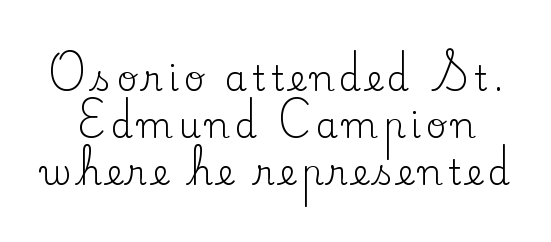
Q: Is the text bold? A: No.
Q: Is the text italic (slanted)? A: No, it is upright.
Q: Is the text underlined? A: No.
Q: Is the spacing between lines tight, normal or loose? A: Normal.
Q: Width (condensed, normal, or wide)? A: Normal.
Q: Stroke contrast? A: Low.
Q: x-height? A: Small.
Q: Monospaced? A: No.
